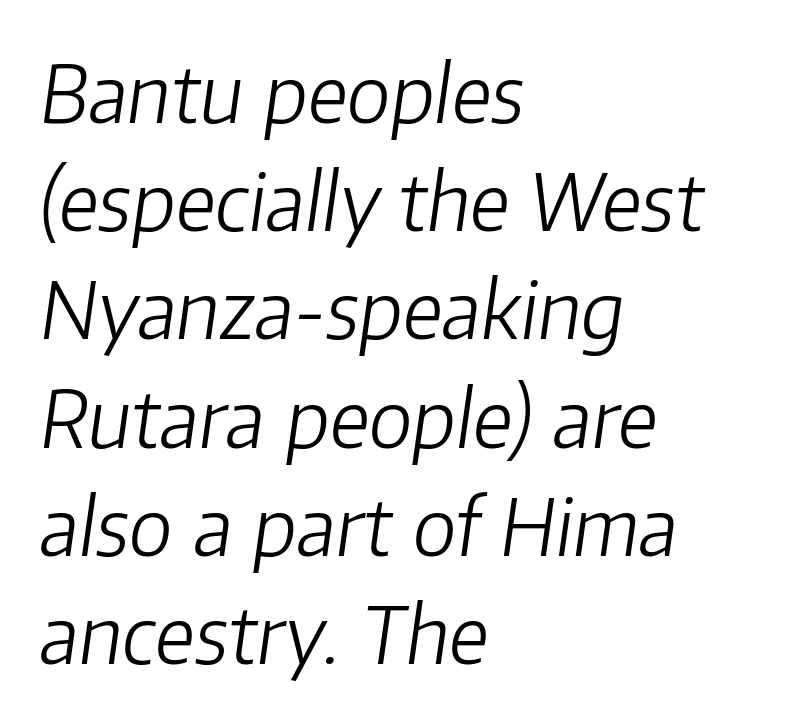
{"italic": "yes", "lean": "right", "slant_degrees": 8, "bold": "no", "weight": "light", "width": "normal", "stroke_contrast": "low", "x_height": "medium", "monospaced": "no", "underline": "no", "align": "left", "line_spacing": "normal", "line_spacing_ratio": 1.37, "letter_spacing": "normal", "letter_spacing_em": 0.0, "glyph_px": 79}
